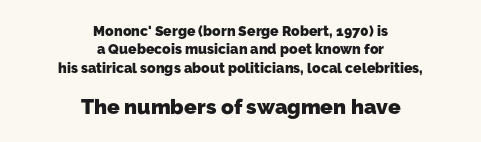
The image shows 21 px bold type; set centered, normal line spacing (1.32x), normal letter spacing, not underlined; the second (bottom) block is 1.5x larger.
